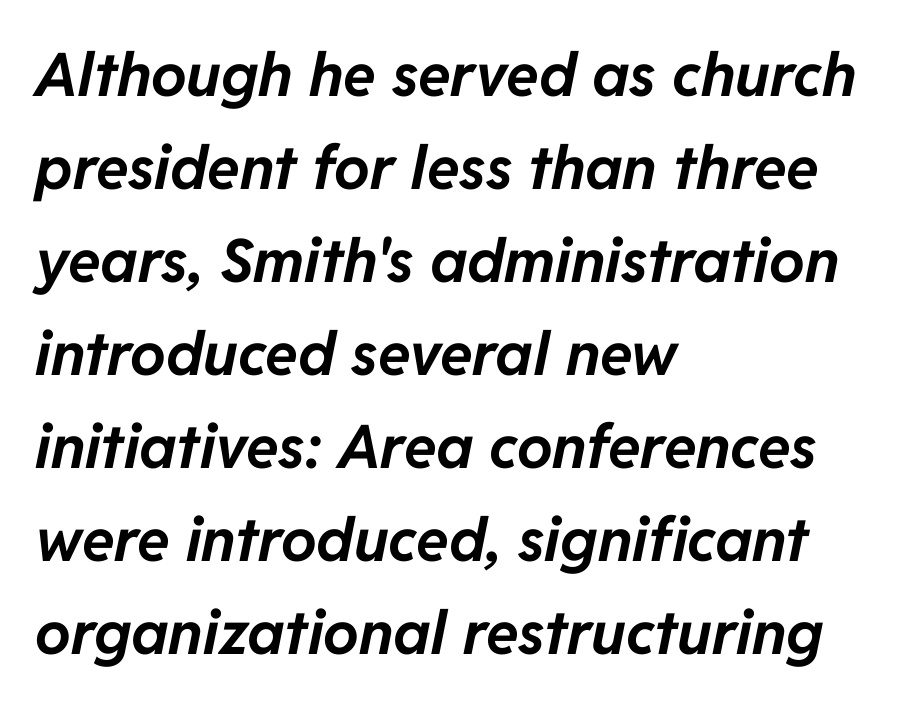
The image shows 60 px bold type, italic (leaning right); set left-aligned, normal line spacing (1.55x), normal letter spacing, not underlined; low stroke contrast and a medium x-height.
